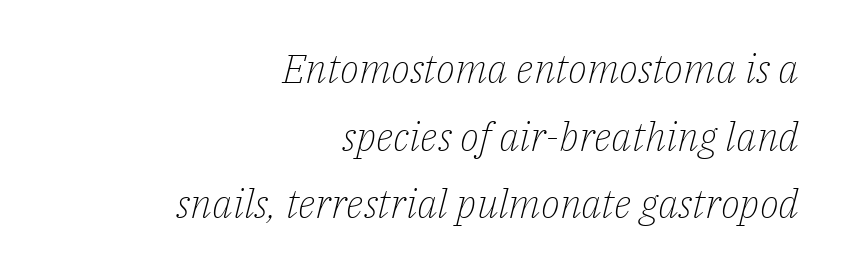
Q: Is the text bold? A: No.
Q: Is the text italic (slanted)? A: Yes, it leans right by about 14 degrees.
Q: Is the typeface a serif or a sans-serif typeface? A: Serif.
Q: Is the text underlined? A: No.
Q: How is the paragraph aligned? A: Right-aligned.
Q: Is the spacing between letters normal or unusually wide? A: Normal.
Q: Is the spacing between lines tight, normal or loose? A: Normal.
Q: Width (condensed, normal, or wide)? A: Normal.
Q: Stroke contrast? A: Low.
Q: x-height? A: Medium.
Q: Monospaced? A: No.
